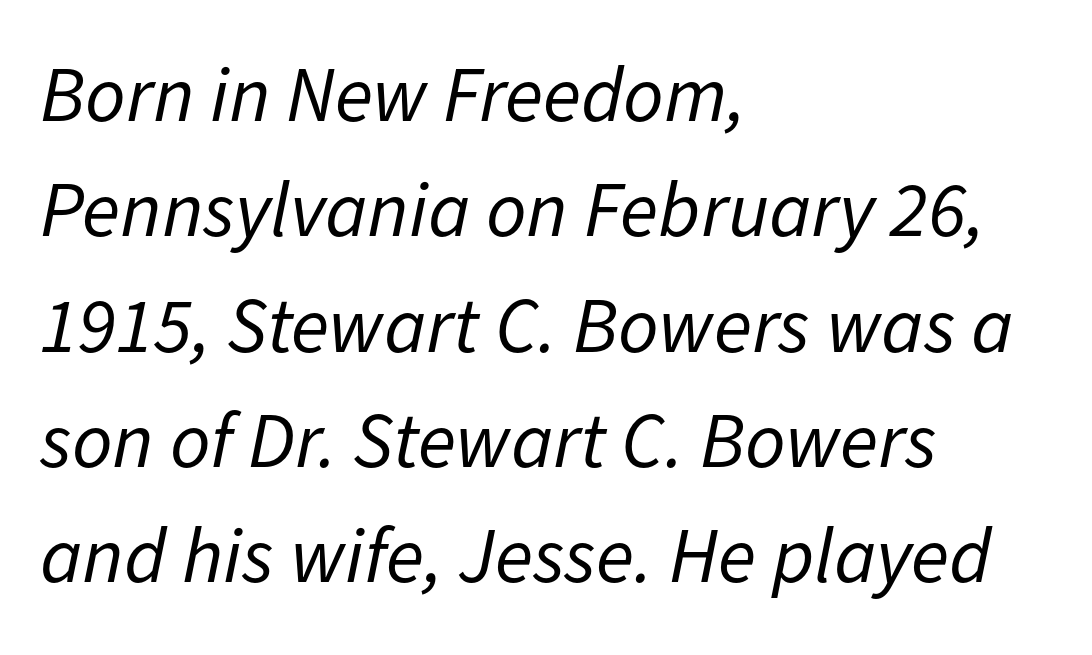
{"italic": "yes", "lean": "right", "slant_degrees": 11, "bold": "no", "weight": "regular", "width": "normal", "stroke_contrast": "low", "x_height": "medium", "monospaced": "no", "underline": "no", "align": "left", "line_spacing": "normal", "line_spacing_ratio": 1.46, "letter_spacing": "normal", "letter_spacing_em": 0.0, "glyph_px": 79}
